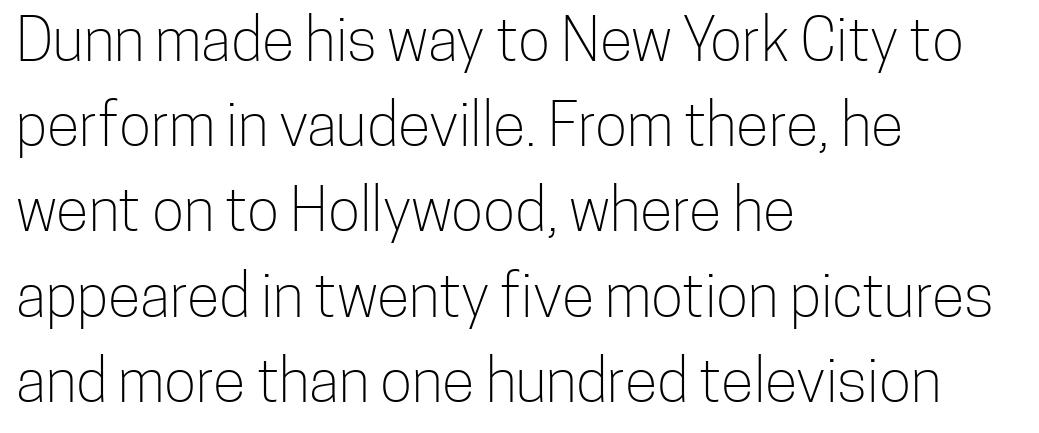
Serif or sans? Sans — the stroke terminals are bare. Weight: not bold — regular or lighter. Character widths vary here, with narrow letters taking less room than wide ones. Reading down the block, your eye returns to a fixed left position each line.
